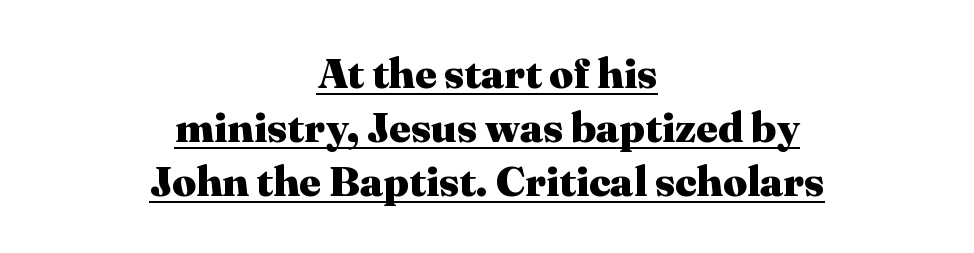
The type sits square on the baseline with zero lean. The designer left line spacing at the default. Beneath each row of characters lies a ruled line. The characters look thick and weighty, a clear bold. Regarding serifs, this sample has them. There is no visible air inserted between adjacent glyphs.
